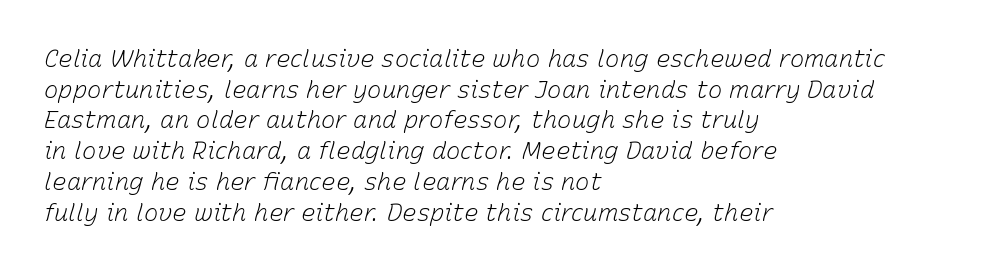
The image shows 24 px text type, italic (leaning right); set left-aligned, normal line spacing (1.28x), normal letter spacing, not underlined.
